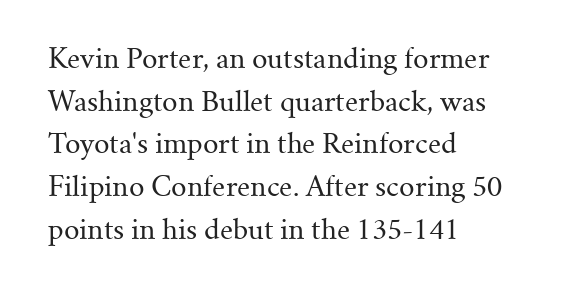
The ragged edge is on the right, which tells us the setting is flush left. Vertical strokes here are truly vertical. Heaviness? Minimal to ordinary, like unemphasized prose. Lines of text with bare space underneath.
